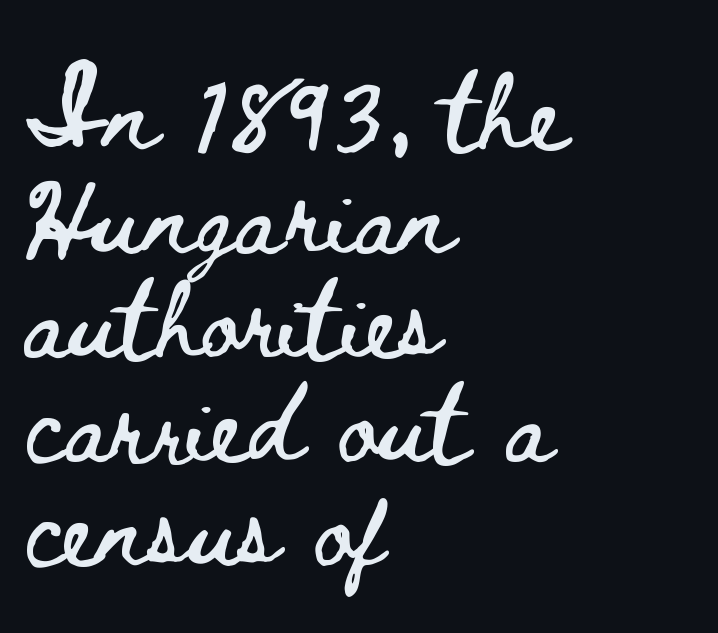
Vertical spacing — default. Left-aligned paragraph, ragged on the right. The letters advance in unequal steps, a hallmark of proportional type. This rendering leaves character spacing at its baseline value. Underline: absent.
